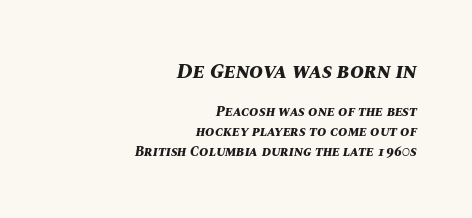
Pretty heavy lettering here — definitely bold. Unmarked baselines from the first word to the last. Notice how the passage keeps a crisp vertical edge on the right only. The tracking reads as untouched default to a designer's eye. Compare the two chunks: the upper has the greater cap height. Emphasis-style slanted type is in use.
